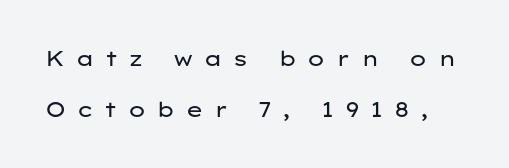
Q: Is the text bold? A: No.
Q: Is the text italic (slanted)? A: No, it is upright.
Q: Is the text underlined? A: No.
Q: Is the spacing between letters normal or unusually wide? A: Unusually wide.
Q: Is the spacing between lines tight, normal or loose? A: Loose.
